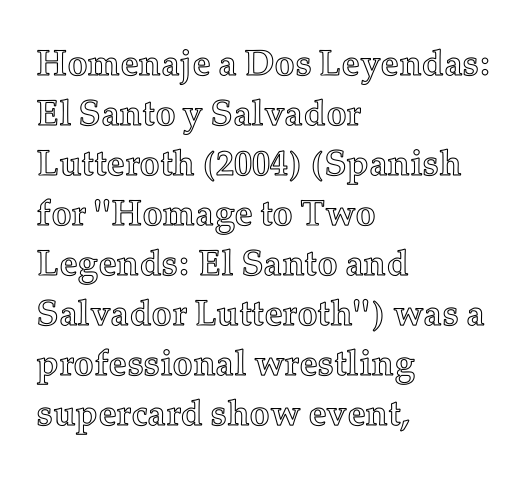
{"italic": "no", "width": "normal", "x_height": "medium", "monospaced": "no", "underline": "no", "align": "left", "line_spacing": "normal", "line_spacing_ratio": 1.39, "letter_spacing": "normal", "letter_spacing_em": 0.0, "glyph_px": 36}
